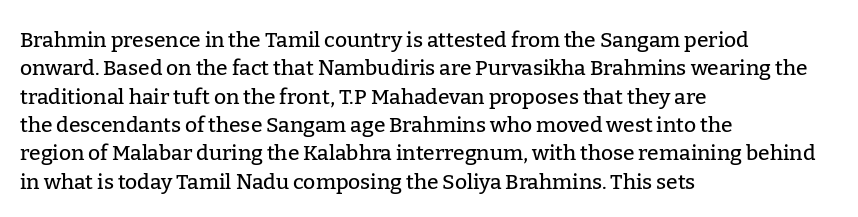
The image shows 21 px text type, upright; set left-aligned, normal line spacing (1.35x), normal letter spacing, not underlined.
